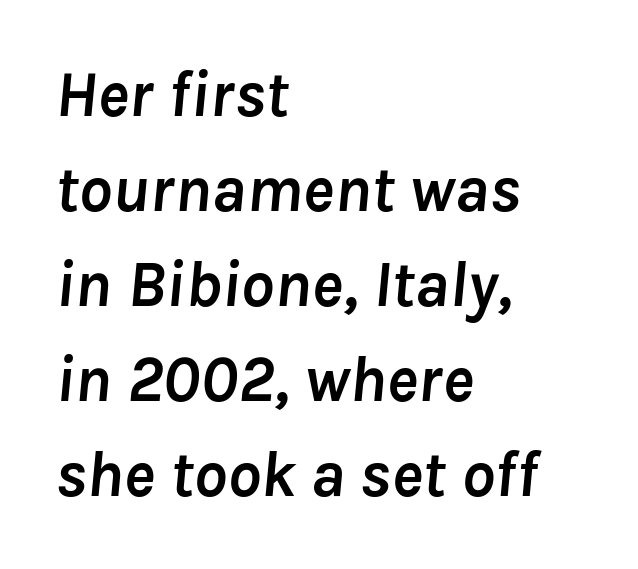
Q: Is the text bold? A: Yes.
Q: Is the text italic (slanted)? A: Yes, it leans right by about 8 degrees.
Q: Is the text underlined? A: No.
Q: How is the paragraph aligned? A: Left-aligned.
Q: Is the spacing between letters normal or unusually wide? A: Normal.
Q: Is the spacing between lines tight, normal or loose? A: Normal.
Q: Width (condensed, normal, or wide)? A: Normal.
Q: Stroke contrast? A: Low.
Q: x-height? A: Medium.
Q: Monospaced? A: No.
